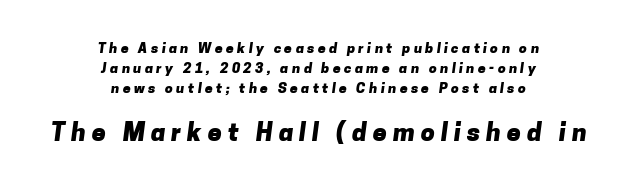
The block sitting lower on the canvas is the one with enlarged characters. The setting favours the middle, as headings and verse often do. This rendering features lettering with no underline. Characters follow at a spacing far wider than the type designer built in. Caption: bold face, heavy strokes. What's the leading like? Ordinary, nothing unusual.
